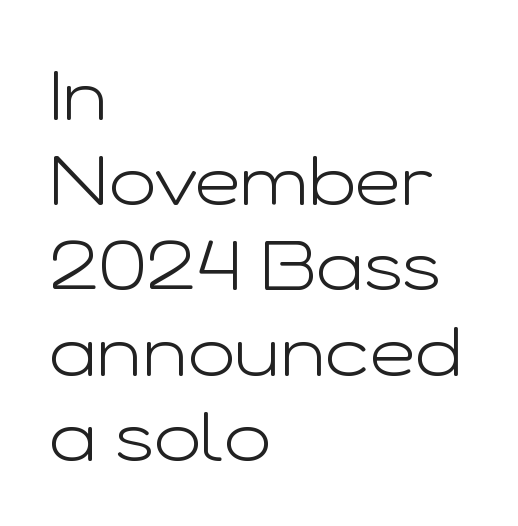
Q: Is the text bold? A: No.
Q: Is the text italic (slanted)? A: No, it is upright.
Q: Is the typeface a serif or a sans-serif typeface? A: Sans-serif.
Q: Is the text underlined? A: No.
Q: How is the paragraph aligned? A: Left-aligned.
Q: Is the spacing between letters normal or unusually wide? A: Normal.
Q: Width (condensed, normal, or wide)? A: Wide.
Q: Stroke contrast? A: Low.
Q: x-height? A: Medium.
Q: Monospaced? A: No.
